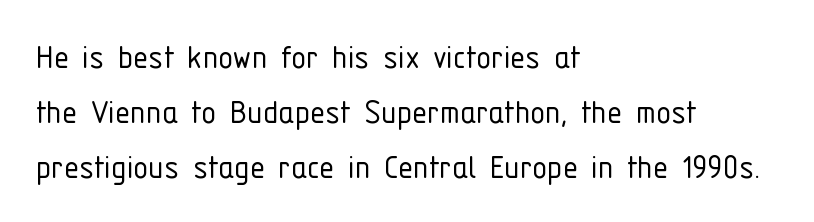
The image shows 38 px light, condensed sans-serif type, upright; set left-aligned, normal line spacing (1.45x), normal letter spacing, not underlined; low stroke contrast and a medium x-height.
